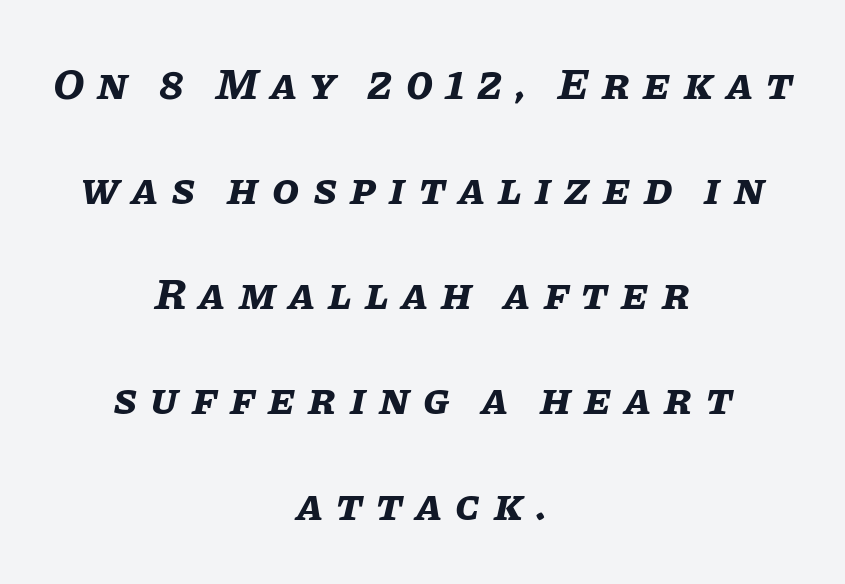
{"italic": "yes", "lean": "right", "slant_degrees": 11, "bold": "yes", "weight": "bold", "width": "normal", "stroke_contrast": "low", "x_height": "large", "monospaced": "no", "underline": "no", "align": "center", "line_spacing": "loose", "line_spacing_ratio": 2.39, "letter_spacing": "wide", "letter_spacing_em": 0.3, "glyph_px": 44}
